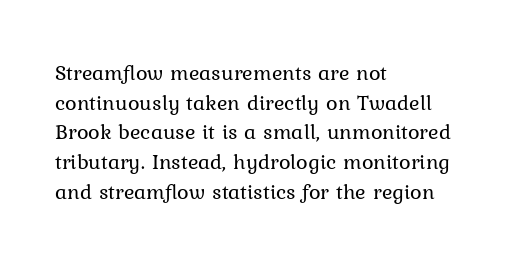
{"italic": "no", "bold": "no", "underline": "no", "align": "left", "line_spacing": "normal", "line_spacing_ratio": 1.35, "letter_spacing": "normal", "letter_spacing_em": 0.0, "glyph_px": 22}
